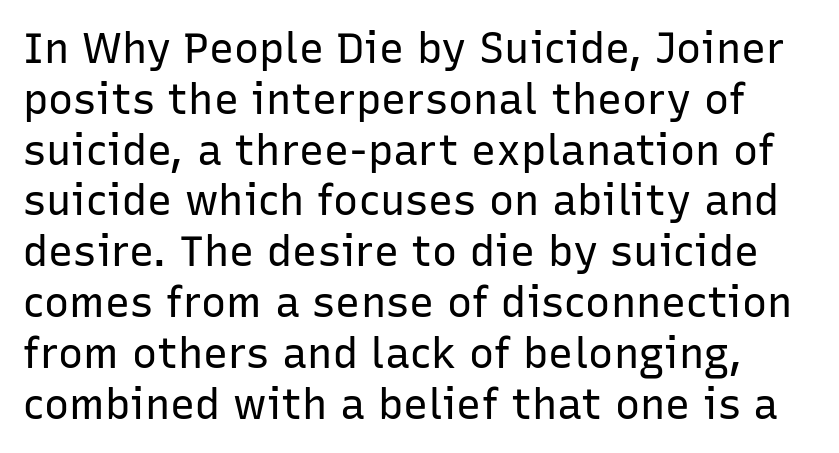
{"serif": "no", "italic": "no", "bold": "no", "weight": "regular", "width": "normal", "stroke_contrast": "low", "x_height": "medium", "monospaced": "no", "underline": "no", "line_spacing_ratio": 1.21, "letter_spacing": "normal", "letter_spacing_em": 0.0, "glyph_px": 42}
